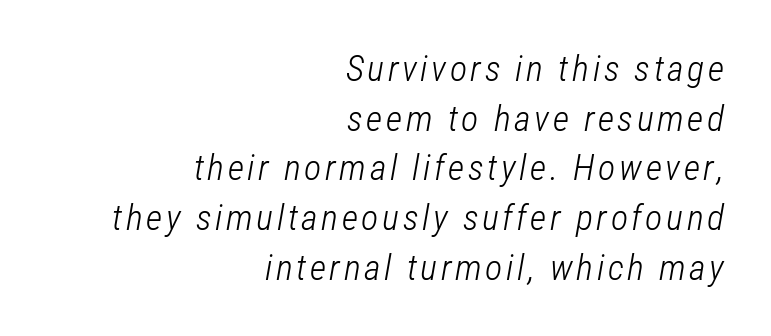
The image shows 36 px light, condensed type, italic (leaning right); set right-aligned, normal line spacing (1.38x), not underlined; low stroke contrast and a medium x-height.
